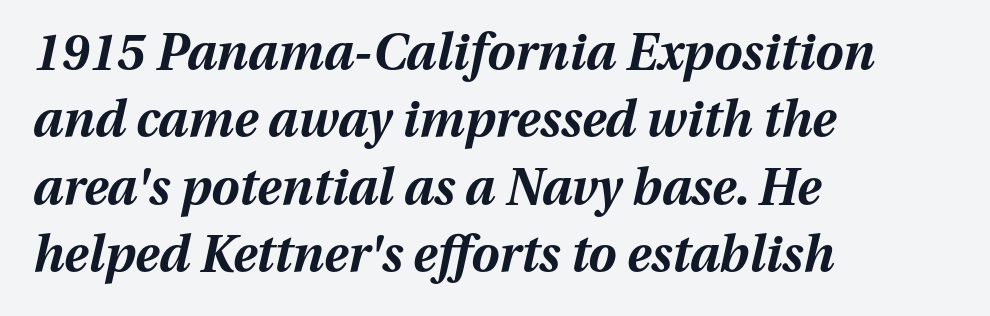
In terms of weight, the rendering is a true, heavy bold. Italic: yes, the glyphs are oblique. Spacing between characters is what you'd get straight out of the box. The baseline area is clear.
